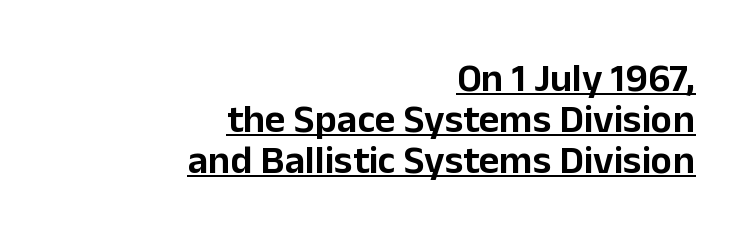
Q: Is the text italic (slanted)? A: No, it is upright.
Q: Is the typeface a serif or a sans-serif typeface? A: Sans-serif.
Q: Is the text underlined? A: Yes.
Q: How is the paragraph aligned? A: Right-aligned.
Q: Is the spacing between letters normal or unusually wide? A: Normal.
Q: Is the spacing between lines tight, normal or loose? A: Tight.
Q: Width (condensed, normal, or wide)? A: Normal.
Q: Stroke contrast? A: Low.
Q: x-height? A: Medium.
Q: Monospaced? A: No.
